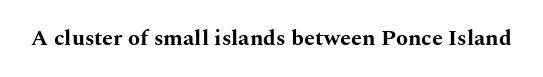
Short note: letters normally spaced. Words float on clear page, feet unadorned. The letters stand upright; this is a roman face. Heavy, bold letterforms.
